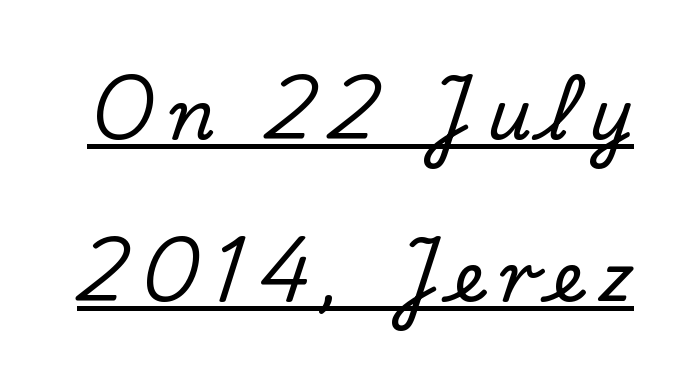
Q: Is the text italic (slanted)? A: Yes.
Q: Is the typeface a serif or a sans-serif typeface? A: Serif.
Q: Is the text underlined? A: Yes.
Q: Is the spacing between letters normal or unusually wide? A: Unusually wide.
Q: Is the spacing between lines tight, normal or loose? A: Loose.
Q: Width (condensed, normal, or wide)? A: Normal.
Q: Stroke contrast? A: Low.
Q: x-height? A: Small.
Q: Monospaced? A: No.
